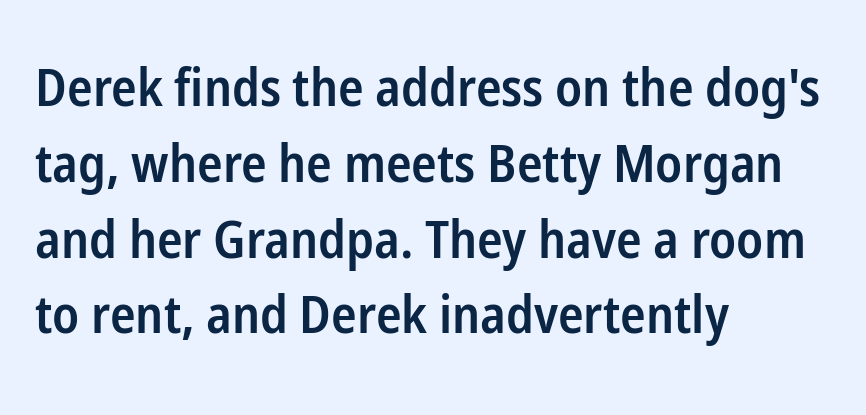
{"serif": "no", "italic": "no", "bold": "semi", "weight": "semibold", "width": "condensed", "stroke_contrast": "low", "x_height": "medium", "monospaced": "no", "underline": "no", "align": "left", "line_spacing": "normal", "line_spacing_ratio": 1.43, "letter_spacing": "normal", "letter_spacing_em": 0.0, "glyph_px": 53}
